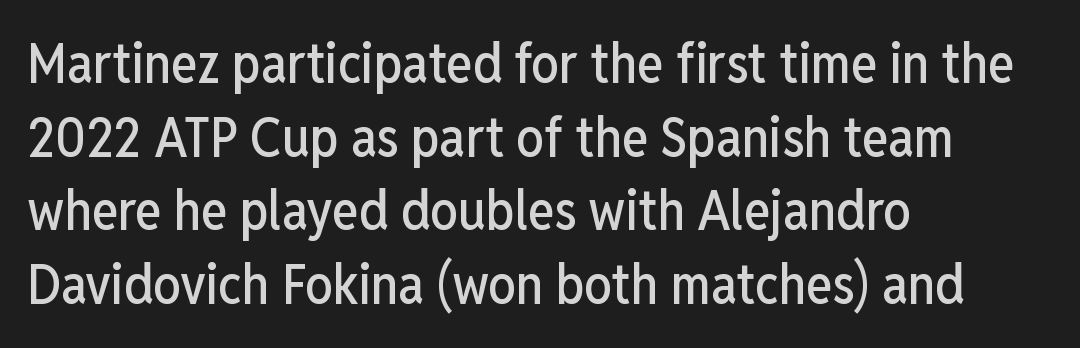
The image shows 55 px condensed sans-serif type, upright; set left-aligned, normal line spacing (1.34x), normal letter spacing, not underlined; low stroke contrast and a medium x-height.
